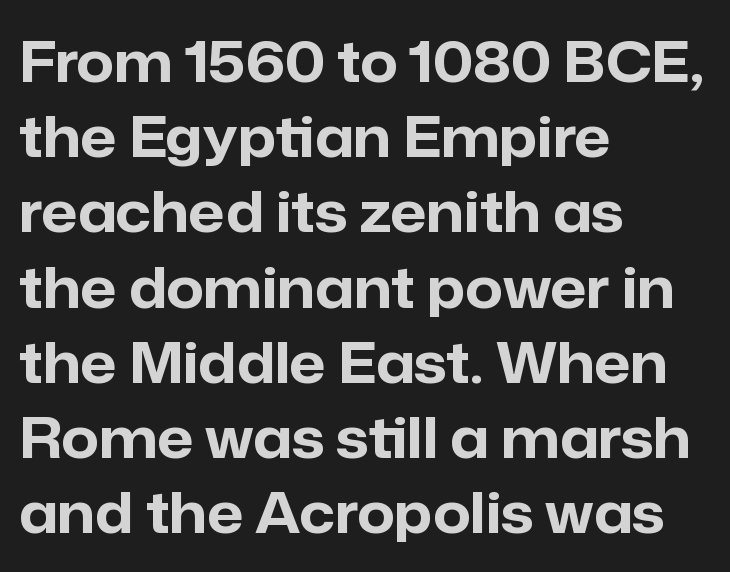
The image shows 57 px bold sans-serif type, upright; set left-aligned, normal line spacing (1.32x), normal letter spacing, not underlined; low stroke contrast and a medium x-height.
